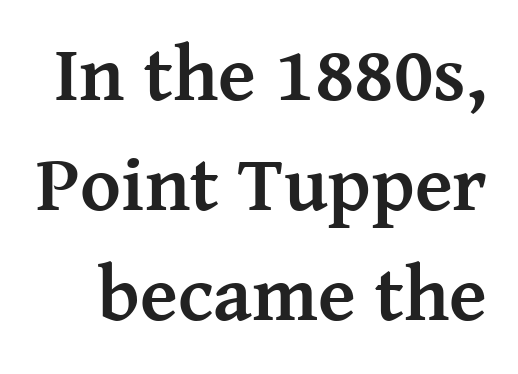
Q: Is the text bold? A: Yes.
Q: Is the text italic (slanted)? A: No, it is upright.
Q: Is the typeface a serif or a sans-serif typeface? A: Serif.
Q: Is the text underlined? A: No.
Q: Is the spacing between letters normal or unusually wide? A: Normal.
Q: Is the spacing between lines tight, normal or loose? A: Normal.
Q: Width (condensed, normal, or wide)? A: Normal.
Q: Stroke contrast? A: Medium.
Q: x-height? A: Medium.
Q: Monospaced? A: No.
